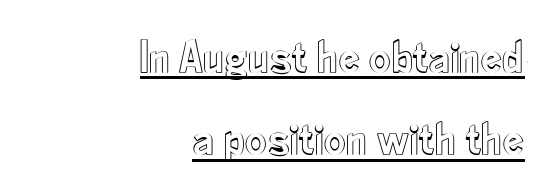
Decoration check: the copy is underlined. Note the varied advance widths — an 'i' is clearly narrower than an 'm'. The paragraph shown leans on its right margin. The letterforms sit shoulder to shoulder at normal distance.
